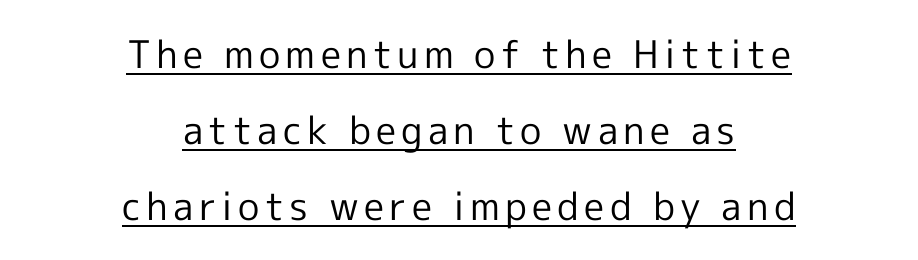
No chunkiness to these letters — they're not bold. Where is the straight margin? There isn't one; the lines are centered. The font's upright variant was chosen for this text. Classification — sans serif. Each line of the rendering has a horizontal stroke beneath the glyphs.
